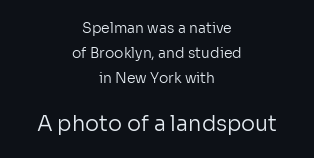
{"italic": "no", "bold": "no", "underline": "no", "align": "center", "line_spacing_ratio": 1.77, "letter_spacing": "normal", "letter_spacing_em": 0.0, "larger_block": "second", "size_ratio": 1.5, "glyph_px": 21}
